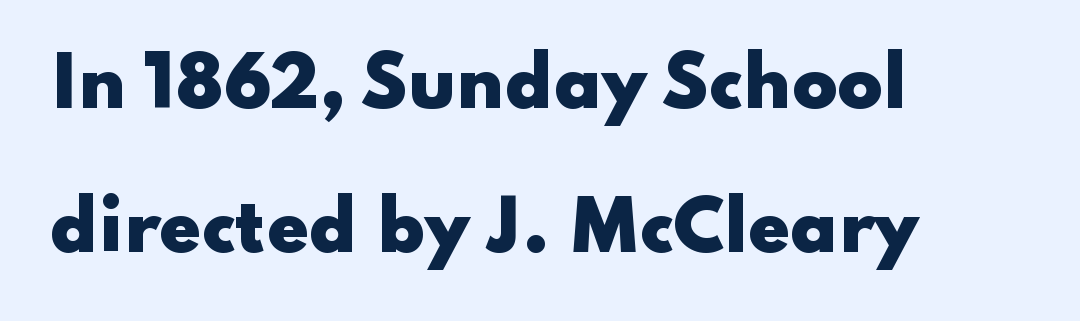
Q: Is the text bold? A: Yes.
Q: Is the text italic (slanted)? A: No, it is upright.
Q: Is the typeface a serif or a sans-serif typeface? A: Sans-serif.
Q: Is the text underlined? A: No.
Q: How is the paragraph aligned? A: Left-aligned.
Q: Is the spacing between letters normal or unusually wide? A: Normal.
Q: Is the spacing between lines tight, normal or loose? A: Loose.
Q: Width (condensed, normal, or wide)? A: Wide.
Q: Stroke contrast? A: Low.
Q: x-height? A: Small.
Q: Monospaced? A: No.
